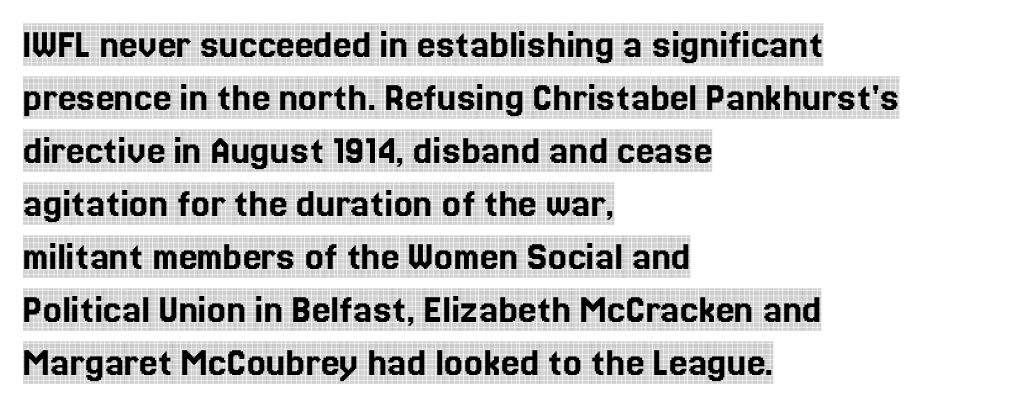
Q: Is the text italic (slanted)? A: No, it is upright.
Q: Is the typeface a serif or a sans-serif typeface? A: Serif.
Q: Is the text underlined? A: No.
Q: How is the paragraph aligned? A: Left-aligned.
Q: Is the spacing between letters normal or unusually wide? A: Normal.
Q: Is the spacing between lines tight, normal or loose? A: Normal.
Q: Width (condensed, normal, or wide)? A: Condensed.
Q: x-height? A: Large.
Q: Monospaced? A: No.
